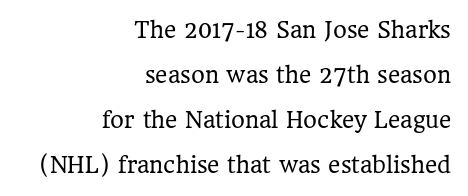
Q: Is the text bold? A: No.
Q: Is the text italic (slanted)? A: No, it is upright.
Q: Is the text underlined? A: No.
Q: How is the paragraph aligned? A: Right-aligned.
Q: Is the spacing between letters normal or unusually wide? A: Normal.
Q: Is the spacing between lines tight, normal or loose? A: Loose.
